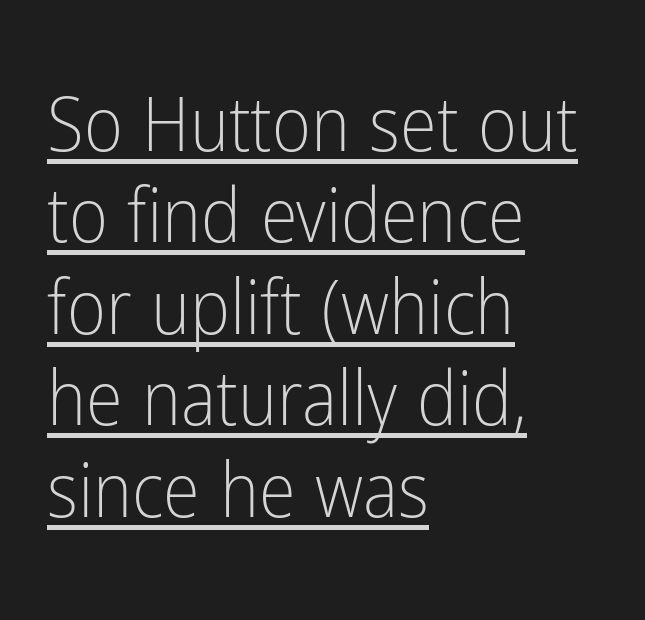
{"serif": "no", "italic": "no", "bold": "no", "weight": "light", "width": "condensed", "stroke_contrast": "low", "x_height": "medium", "monospaced": "no", "underline": "yes", "align": "left", "line_spacing_ratio": 1.22, "letter_spacing": "normal", "letter_spacing_em": 0.0, "glyph_px": 75}
